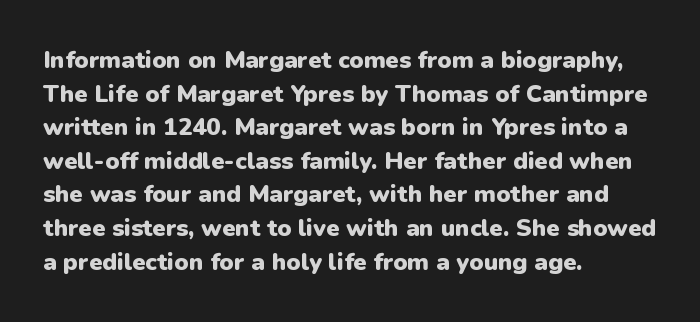
Any mark beneath the type? The region is blank. Regular leading. The face used here is rendered with its standard letterfit. These words are printed bold, with thick strokes throughout. Italic? Not at all — the glyphs are vertical. Left-aligned paragraph, ragged on the right.
